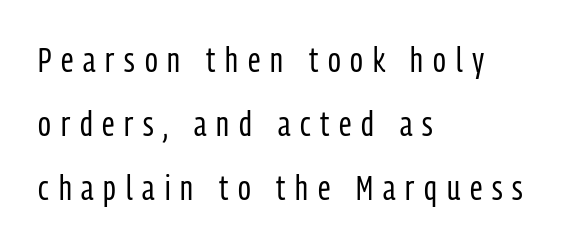
The image shows 35 px regular-weight, condensed sans-serif type, upright; set left-aligned, line spacing 1.83x, unusually wide letter spacing (+0.28 em), not underlined; low stroke contrast and a medium x-height.
